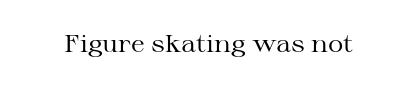
Q: Is the text bold? A: No.
Q: Is the text italic (slanted)? A: No, it is upright.
Q: Is the text underlined? A: No.
Q: Is the spacing between letters normal or unusually wide? A: Normal.
